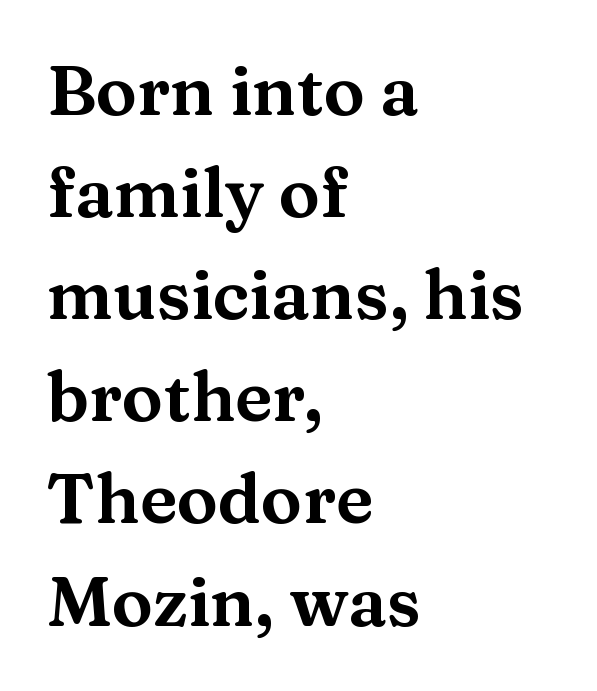
Q: Is the text italic (slanted)? A: No, it is upright.
Q: Is the typeface a serif or a sans-serif typeface? A: Serif.
Q: Is the text underlined? A: No.
Q: How is the paragraph aligned? A: Left-aligned.
Q: Is the spacing between letters normal or unusually wide? A: Normal.
Q: Is the spacing between lines tight, normal or loose? A: Normal.
Q: Width (condensed, normal, or wide)? A: Wide.
Q: Stroke contrast? A: Medium.
Q: x-height? A: Medium.
Q: Monospaced? A: No.
